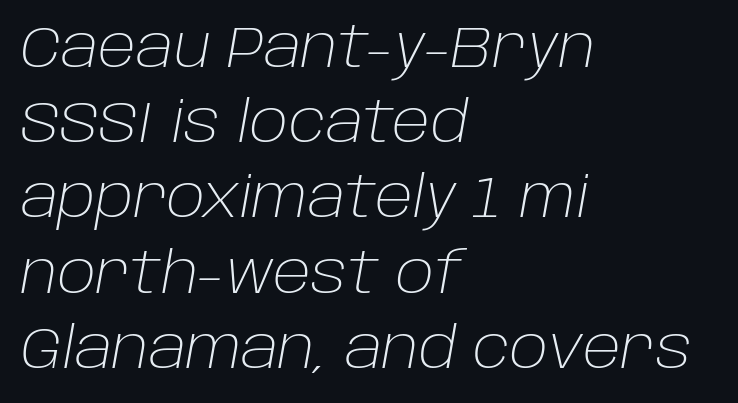
Q: Is the text bold? A: No.
Q: Is the text italic (slanted)? A: Yes, it leans right by about 10 degrees.
Q: Is the text underlined? A: No.
Q: How is the paragraph aligned? A: Left-aligned.
Q: Is the spacing between letters normal or unusually wide? A: Normal.
Q: Is the spacing between lines tight, normal or loose? A: Normal.
Q: Width (condensed, normal, or wide)? A: Normal.
Q: Stroke contrast? A: Low.
Q: x-height? A: Large.
Q: Monospaced? A: No.
